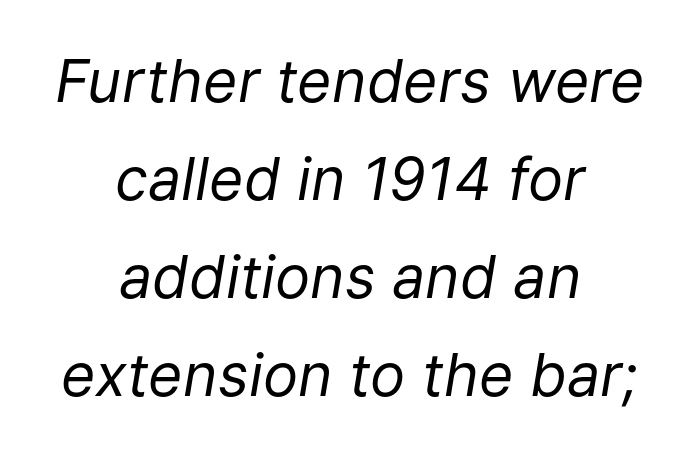
The image shows 59 px regular-weight type, italic (leaning right); set centered, normal line spacing (1.66x), normal letter spacing, not underlined; low stroke contrast and a medium x-height.
